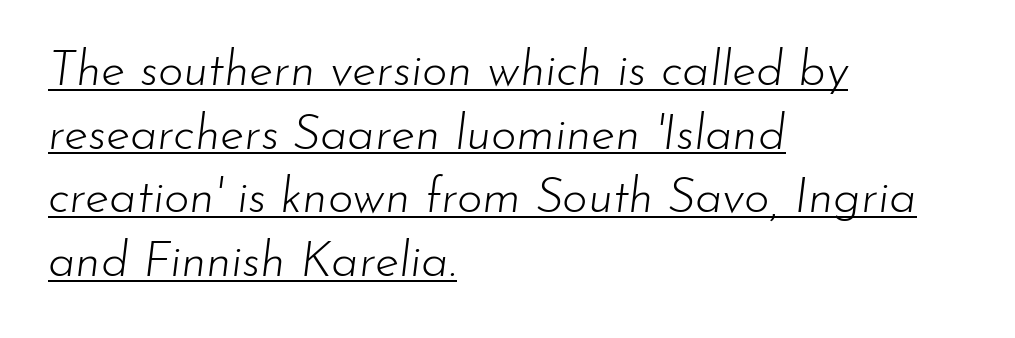
The image shows 49 px light type, italic (leaning right); set left-aligned, normal line spacing (1.3x), normal letter spacing, underlined; low stroke contrast and a small x-height.
